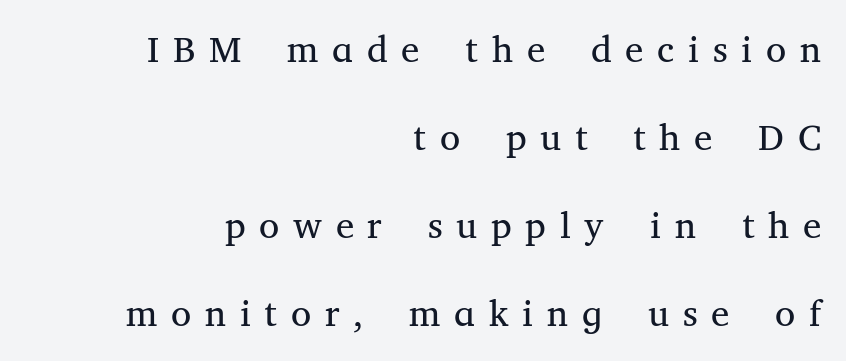
{"serif": "yes", "italic": "no", "bold": "no", "weight": "regular", "width": "normal", "stroke_contrast": "medium", "x_height": "medium", "monospaced": "no", "underline": "no", "align": "right", "line_spacing": "loose", "line_spacing_ratio": 2.38, "letter_spacing": "wide", "letter_spacing_em": 0.37, "glyph_px": 37}
